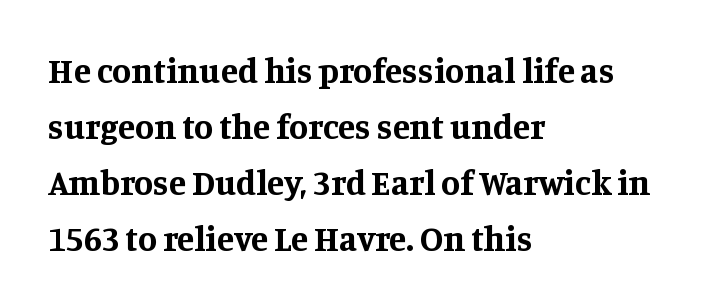
The specimen omits any rule beneath the text block's lines. Tracking here is standard; glyphs follow each other at the usual distance. Typographic density is high because the face is bold. Is the block centered? No — it sits flush against the left margin. In terms of letterform style, serifs are clearly present.
